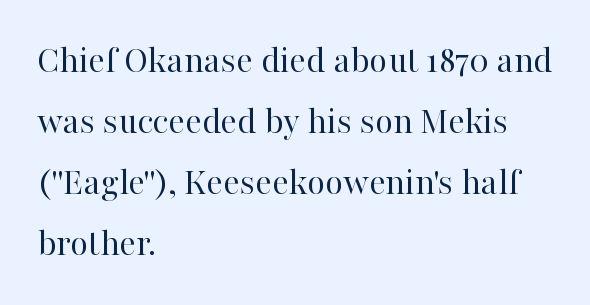
{"serif": "yes", "italic": "no", "bold": "no", "weight": "regular", "width": "normal", "stroke_contrast": "high", "x_height": "medium", "monospaced": "no", "underline": "no", "align": "left", "line_spacing": "normal", "line_spacing_ratio": 1.56, "letter_spacing": "normal", "letter_spacing_em": 0.0, "glyph_px": 39}
